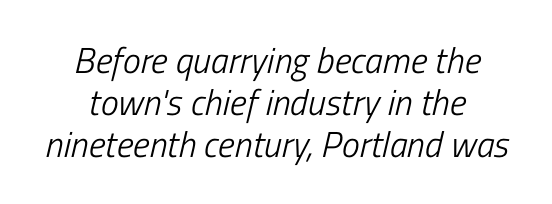
The horizontal fit of the characters is conventional and even. This sample uses an oblique cut, with every glyph tilted off the vertical. Do the characters align in a grid? No, the font is proportional. Underline: absent.
